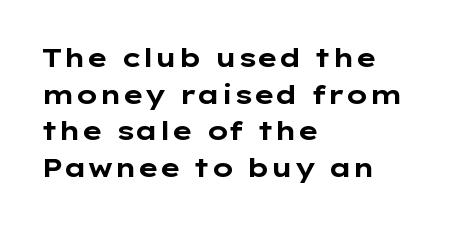
Q: Is the text bold? A: Yes.
Q: Is the text italic (slanted)? A: No, it is upright.
Q: Is the text underlined? A: No.
Q: How is the paragraph aligned? A: Left-aligned.
Q: Is the spacing between letters normal or unusually wide? A: Normal.
Q: Is the spacing between lines tight, normal or loose? A: Normal.
